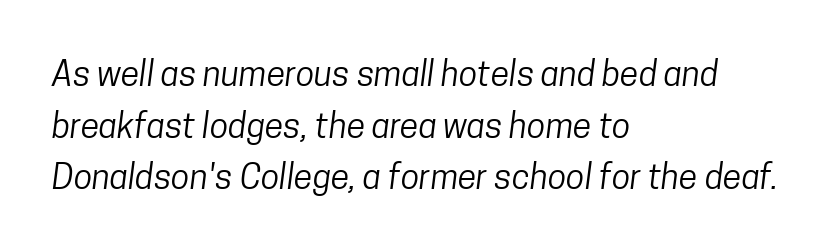
{"serif": "no", "bold": "no", "weight": "regular", "width": "condensed", "stroke_contrast": "low", "x_height": "medium", "monospaced": "no", "underline": "no", "align": "left", "line_spacing": "normal", "line_spacing_ratio": 1.52, "letter_spacing": "normal", "letter_spacing_em": 0.0, "glyph_px": 34}
